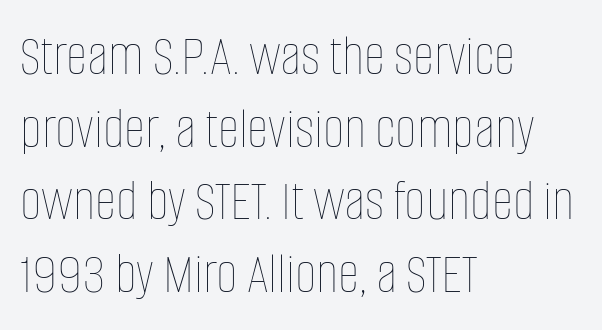
The image shows 59 px thin, condensed type, upright; set left-aligned, line spacing 1.23x, normal letter spacing, not underlined; low stroke contrast and a large x-height.
